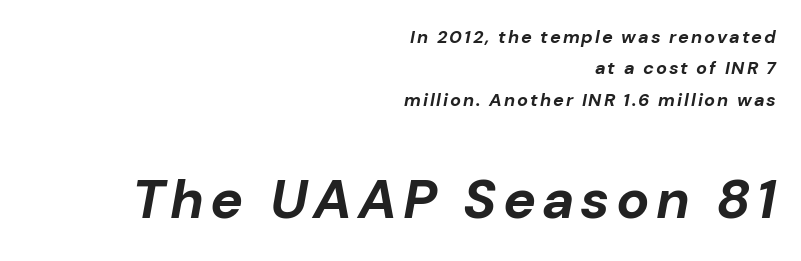
Honestly, there is no underline to notice here at all. The passage shown is typed in a proportional face where columns would drift. Strong, thick strokes mark this as bold type. In terms of posture, this sample is oblique.
